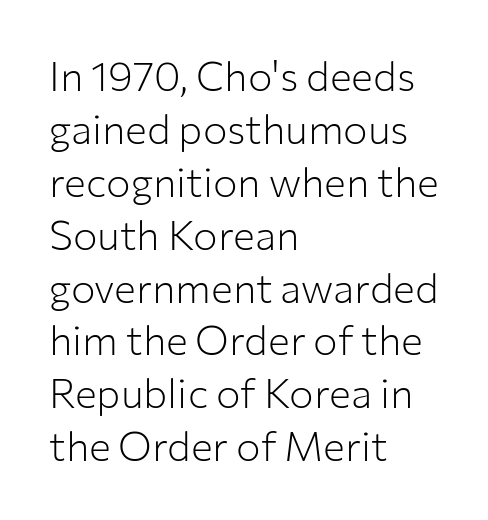
Q: Is the text bold? A: No.
Q: Is the text italic (slanted)? A: No, it is upright.
Q: Is the typeface a serif or a sans-serif typeface? A: Sans-serif.
Q: Is the text underlined? A: No.
Q: How is the paragraph aligned? A: Left-aligned.
Q: Is the spacing between letters normal or unusually wide? A: Normal.
Q: Is the spacing between lines tight, normal or loose? A: Normal.
Q: Width (condensed, normal, or wide)? A: Normal.
Q: Stroke contrast? A: Low.
Q: x-height? A: Medium.
Q: Monospaced? A: No.
